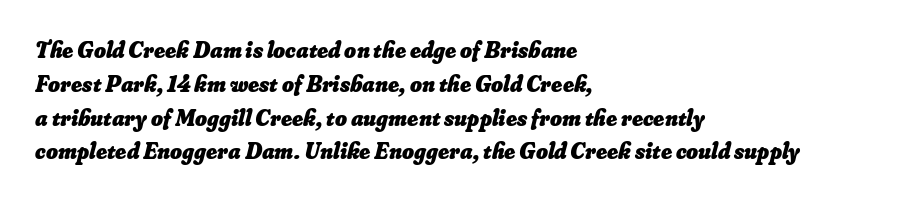
The image shows 23 px bold type; set left-aligned, normal line spacing (1.47x), normal letter spacing, not underlined.
